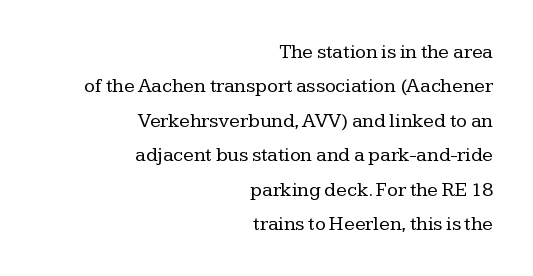
{"italic": "no", "bold": "no", "underline": "no", "align": "right", "line_spacing_ratio": 1.72, "letter_spacing": "normal", "letter_spacing_em": 0.0, "glyph_px": 20}
